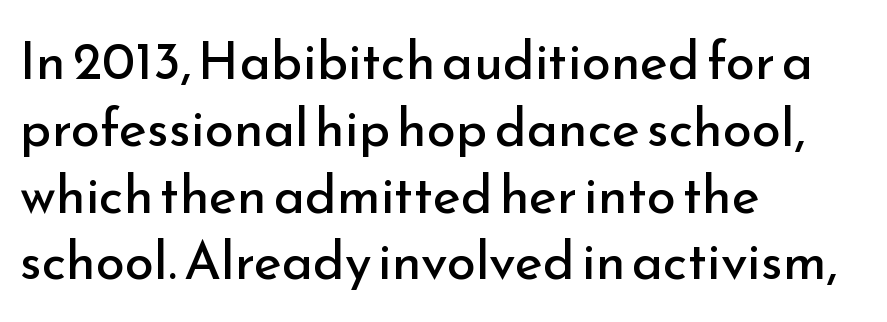
Q: Is the text bold? A: No.
Q: Is the text italic (slanted)? A: No, it is upright.
Q: Is the typeface a serif or a sans-serif typeface? A: Sans-serif.
Q: Is the text underlined? A: No.
Q: How is the paragraph aligned? A: Left-aligned.
Q: Is the spacing between letters normal or unusually wide? A: Normal.
Q: Is the spacing between lines tight, normal or loose? A: Normal.
Q: Width (condensed, normal, or wide)? A: Normal.
Q: Stroke contrast? A: Low.
Q: x-height? A: Small.
Q: Monospaced? A: No.
